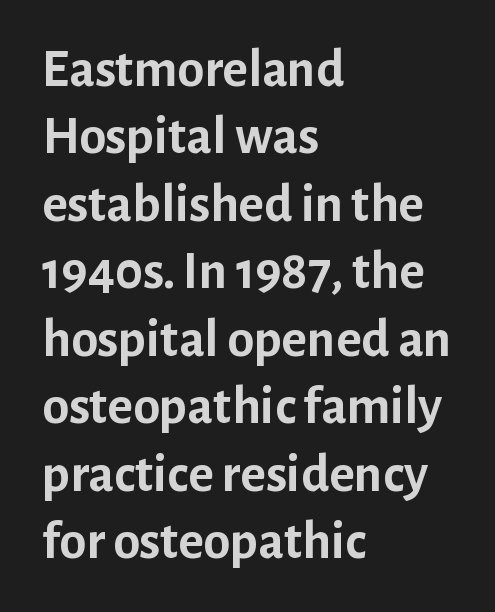
Q: Is the text bold? A: Yes.
Q: Is the text italic (slanted)? A: No, it is upright.
Q: Is the typeface a serif or a sans-serif typeface? A: Sans-serif.
Q: Is the text underlined? A: No.
Q: How is the paragraph aligned? A: Left-aligned.
Q: Is the spacing between letters normal or unusually wide? A: Normal.
Q: Is the spacing between lines tight, normal or loose? A: Normal.
Q: Width (condensed, normal, or wide)? A: Normal.
Q: Stroke contrast? A: Low.
Q: x-height? A: Medium.
Q: Monospaced? A: No.
